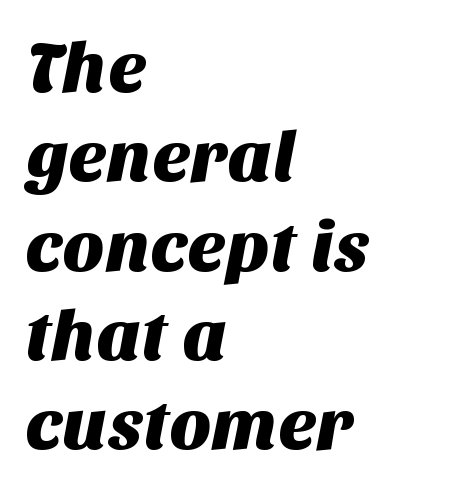
Q: Is the typeface a serif or a sans-serif typeface? A: Sans-serif.
Q: Is the text underlined? A: No.
Q: How is the paragraph aligned? A: Left-aligned.
Q: Is the spacing between letters normal or unusually wide? A: Normal.
Q: Width (condensed, normal, or wide)? A: Normal.
Q: Stroke contrast? A: Medium.
Q: x-height? A: Large.
Q: Monospaced? A: No.
